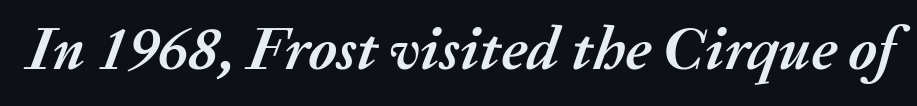
Q: Is the text bold? A: Yes.
Q: Is the text italic (slanted)? A: Yes, it leans right by about 20 degrees.
Q: Is the text underlined? A: No.
Q: Is the spacing between letters normal or unusually wide? A: Normal.
Q: Width (condensed, normal, or wide)? A: Normal.
Q: Stroke contrast? A: Medium.
Q: x-height? A: Medium.
Q: Monospaced? A: No.
